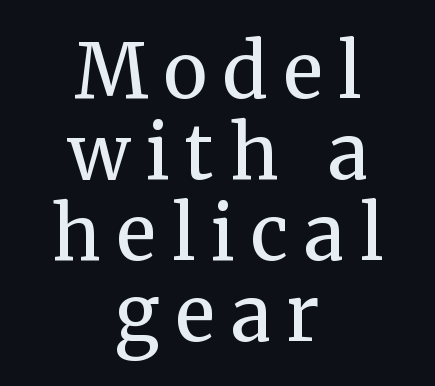
{"serif": "yes", "italic": "no", "bold": "no", "weight": "regular", "width": "normal", "stroke_contrast": "medium", "x_height": "medium", "monospaced": "no", "underline": "no", "align": "center", "line_spacing": "tight", "line_spacing_ratio": 1.08, "letter_spacing": "wide", "letter_spacing_em": 0.21, "glyph_px": 75}
